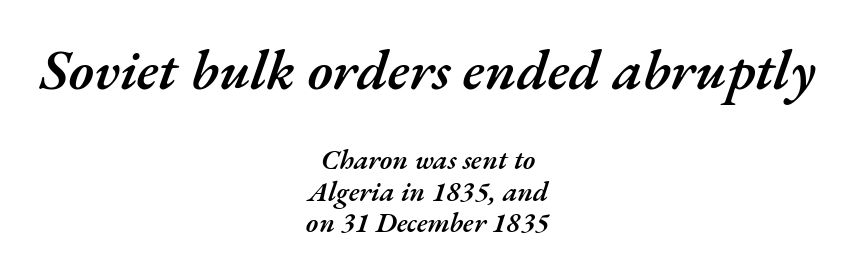
{"italic": "yes", "lean": "right", "slant_degrees": 17, "bold": "semi", "weight": "semibold", "width": "normal", "stroke_contrast": "medium", "x_height": "small", "monospaced": "no", "underline": "no", "align": "center", "line_spacing": "tight", "line_spacing_ratio": 1.12, "letter_spacing": "normal", "letter_spacing_em": 0.0, "larger_block": "first", "size_ratio": 2.04, "glyph_px": 57}
